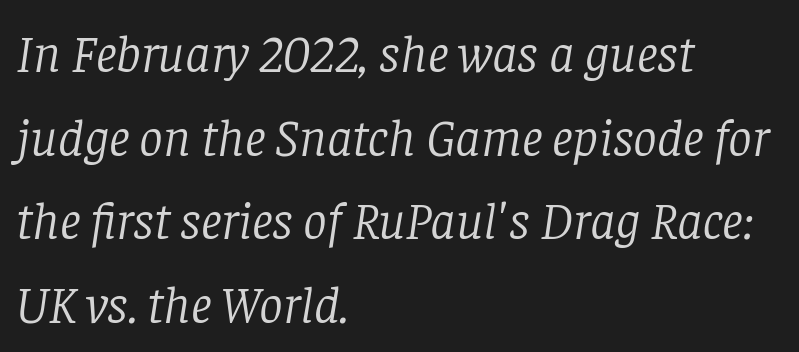
A typesetter would label this face a serif. Caption: standard tracking, unaltered. All the whitespace from short lines collects on the right. When letters slant like this, we call the style italic. Looks like regular typesetting: each glyph gets only the width it needs.
